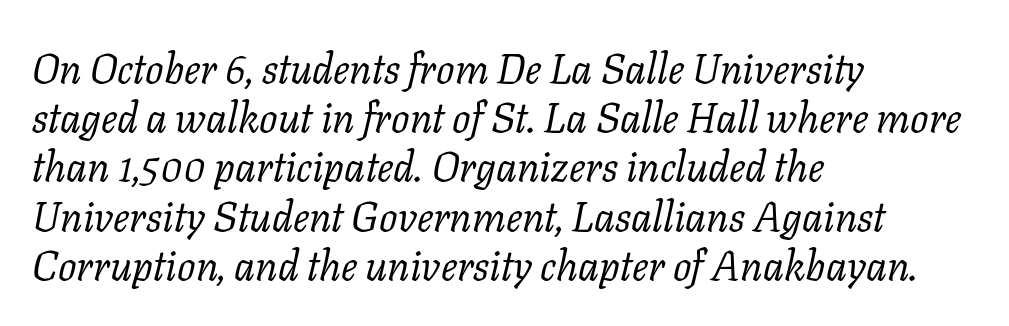
Q: Is the text bold? A: No.
Q: Is the text italic (slanted)? A: Yes, it leans right by about 11 degrees.
Q: Is the typeface a serif or a sans-serif typeface? A: Serif.
Q: Is the text underlined? A: No.
Q: How is the paragraph aligned? A: Left-aligned.
Q: Is the spacing between letters normal or unusually wide? A: Normal.
Q: Width (condensed, normal, or wide)? A: Normal.
Q: Stroke contrast? A: Low.
Q: x-height? A: Medium.
Q: Monospaced? A: No.
